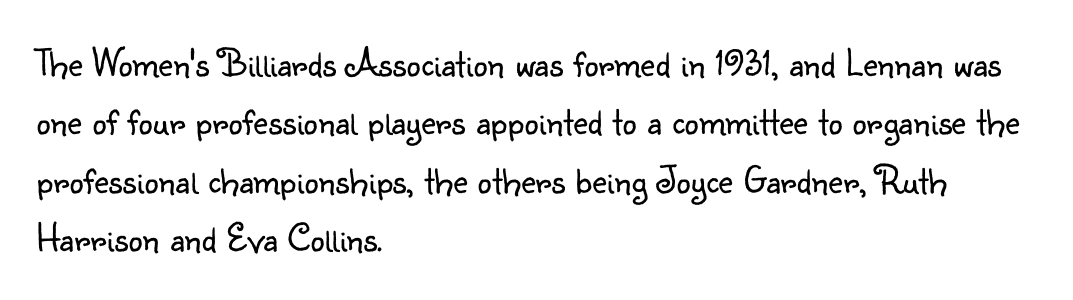
{"serif": "no", "italic": "no", "bold": "no", "weight": "light", "width": "normal", "stroke_contrast": "low", "x_height": "small", "monospaced": "no", "underline": "no", "align": "left", "line_spacing": "normal", "line_spacing_ratio": 1.46, "letter_spacing": "normal", "letter_spacing_em": 0.0, "glyph_px": 40}
